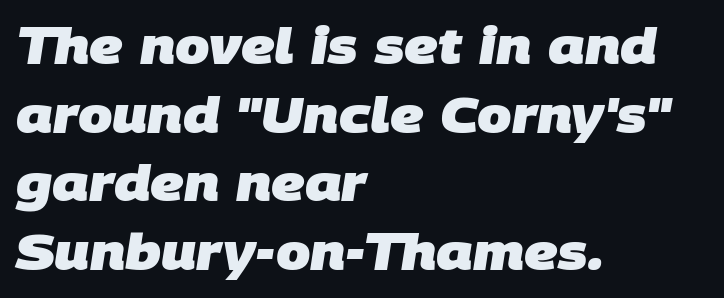
{"serif": "no", "bold": "yes", "weight": "heavy", "width": "normal", "stroke_contrast": "low", "x_height": "large", "monospaced": "no", "underline": "no", "align": "left", "line_spacing": "normal", "line_spacing_ratio": 1.4, "letter_spacing": "normal", "letter_spacing_em": 0.0, "glyph_px": 49}
